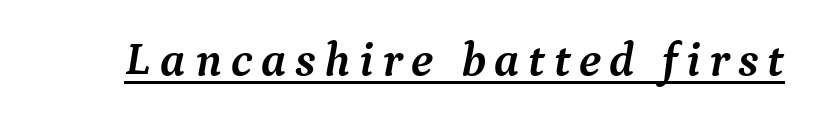
The image shows 48 px semibold serif type, italic (leaning right); set underlined; medium stroke contrast and a medium x-height.
